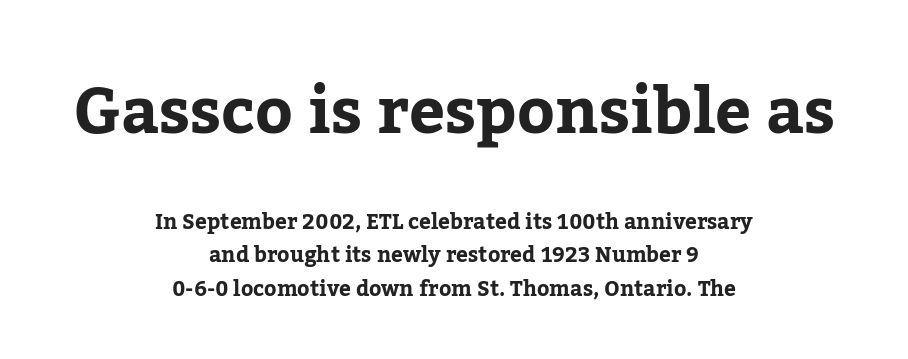
The image shows 64 px bold serif type, upright; set centered, normal line spacing (1.59x), normal letter spacing, not underlined; the first (top) block is 3.05x larger; low stroke contrast and a medium x-height.
